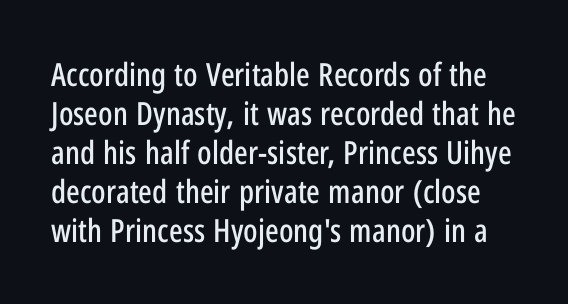
{"serif": "no", "italic": "no", "width": "condensed", "stroke_contrast": "low", "x_height": "medium", "monospaced": "no", "underline": "no", "line_spacing_ratio": 1.22, "letter_spacing": "normal", "letter_spacing_em": 0.0, "glyph_px": 32}
